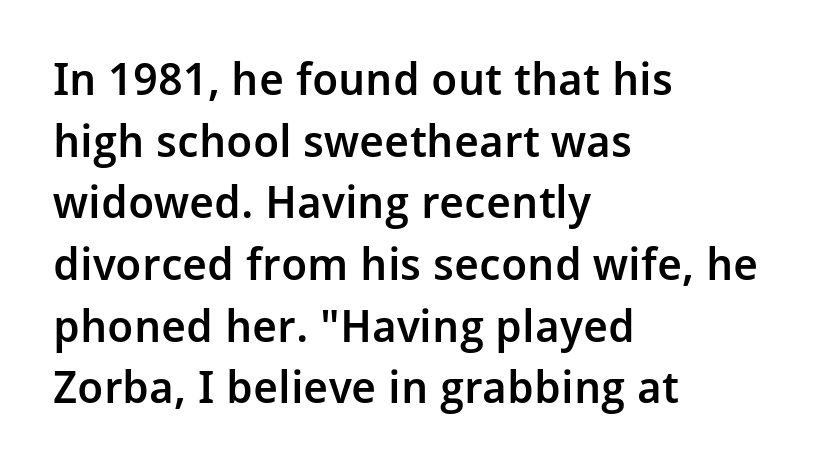
The image shows 45 px semibold sans-serif type, upright; set left-aligned, normal line spacing (1.37x), normal letter spacing, not underlined; low stroke contrast and a medium x-height.
